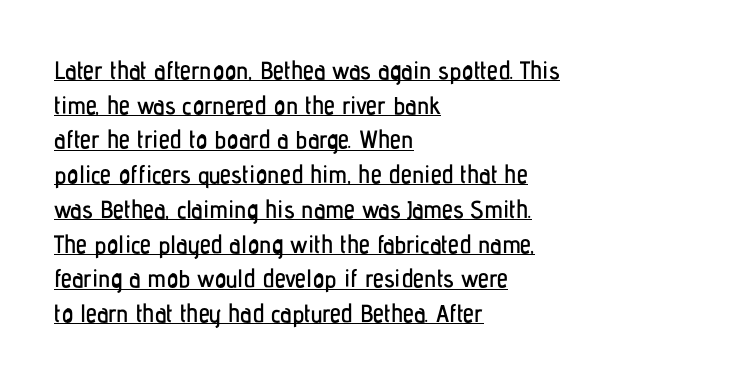
The image shows 25 px text type, upright; set left-aligned, normal line spacing (1.39x), normal letter spacing, underlined.
